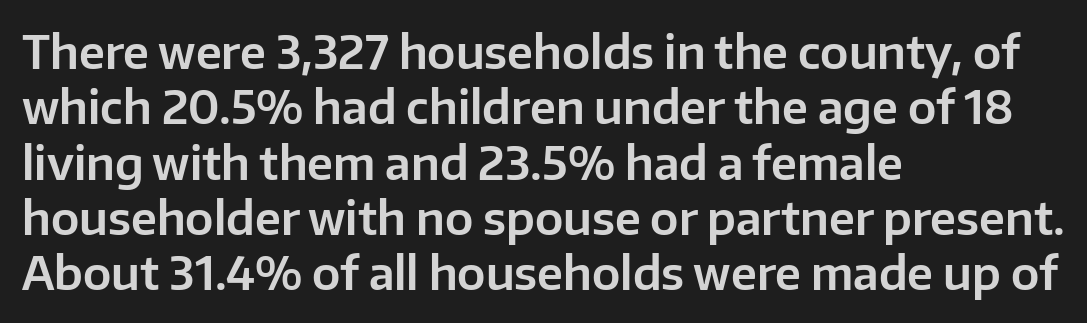
Q: Is the text italic (slanted)? A: No, it is upright.
Q: Is the typeface a serif or a sans-serif typeface? A: Sans-serif.
Q: Is the text underlined? A: No.
Q: How is the paragraph aligned? A: Left-aligned.
Q: Is the spacing between letters normal or unusually wide? A: Normal.
Q: Width (condensed, normal, or wide)? A: Normal.
Q: Stroke contrast? A: Low.
Q: x-height? A: Medium.
Q: Monospaced? A: No.
